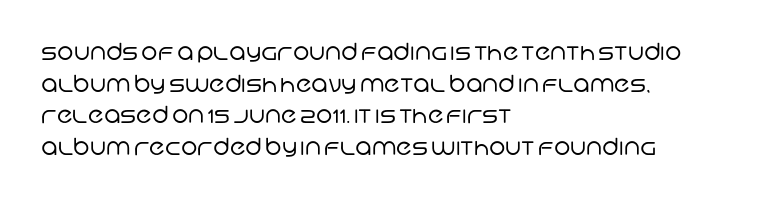
Q: Is the text bold? A: No.
Q: Is the text underlined? A: No.
Q: How is the paragraph aligned? A: Left-aligned.
Q: Is the spacing between letters normal or unusually wide? A: Normal.
Q: Is the spacing between lines tight, normal or loose? A: Normal.
